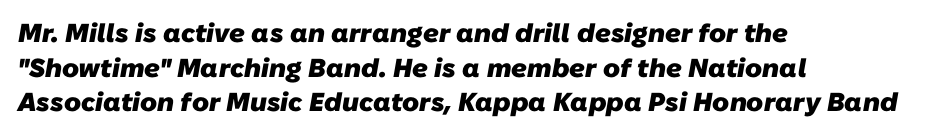
{"bold": "yes", "underline": "no", "align": "left", "line_spacing": "normal", "line_spacing_ratio": 1.33, "letter_spacing": "normal", "letter_spacing_em": 0.0, "glyph_px": 26}
